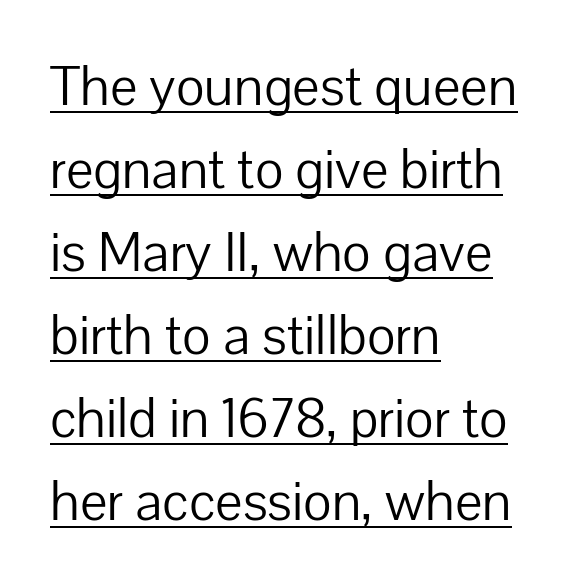
Think of a printed novel: that variable character pitch is what you see here. I'd call this a sans setting — the letters go barefoot. Glance below the letters and you will spot a drawn line. Look at the tracking — it's just the regular setting, nothing added. Where is the straight margin? On the left.
